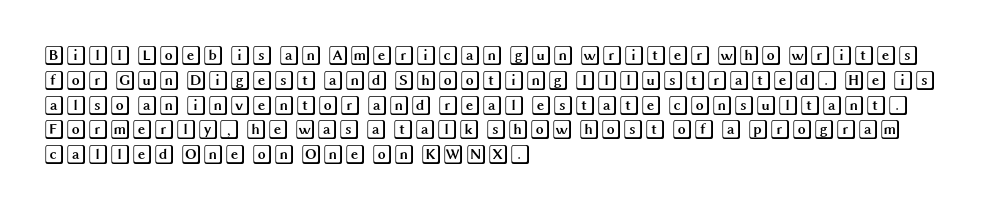
Q: Is the text italic (slanted)? A: No, it is upright.
Q: Is the text underlined? A: No.
Q: How is the paragraph aligned? A: Left-aligned.
Q: Is the spacing between letters normal or unusually wide? A: Normal.
